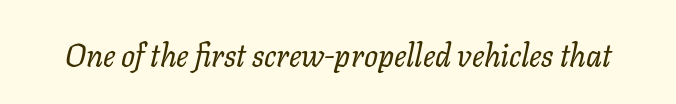
Q: Is the text bold? A: No.
Q: Is the text italic (slanted)? A: Yes, it leans right by about 11 degrees.
Q: Is the text underlined? A: No.
Q: Is the spacing between letters normal or unusually wide? A: Normal.
Q: Width (condensed, normal, or wide)? A: Normal.
Q: Stroke contrast? A: Low.
Q: x-height? A: Medium.
Q: Monospaced? A: No.
